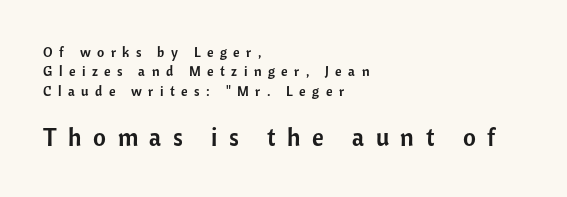
Q: Is the text italic (slanted)? A: No, it is upright.
Q: Is the text underlined? A: No.
Q: How is the paragraph aligned? A: Left-aligned.
Q: Is the spacing between letters normal or unusually wide? A: Unusually wide.
Q: Is the spacing between lines tight, normal or loose? A: Normal.
Q: Which block of text is set in a larger size, the first (top) or the second (bottom)? A: The second (bottom) one.
